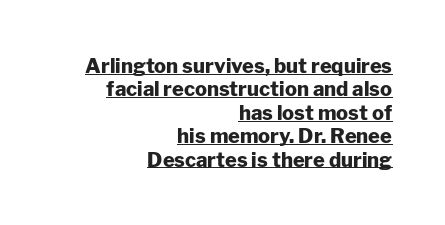
{"italic": "no", "bold": "yes", "underline": "yes", "align": "right", "line_spacing_ratio": 1.17, "letter_spacing": "normal", "letter_spacing_em": 0.0, "glyph_px": 20}
